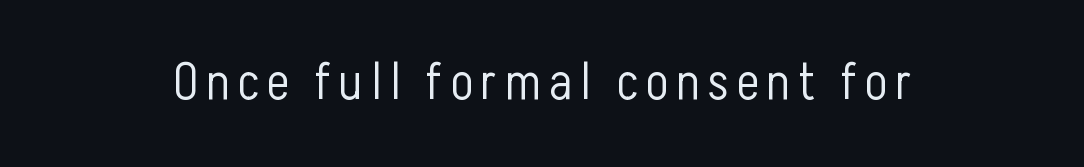
Compared with a typical body face, this is equally light or lighter still. Ordinary non-slanted type is in use. The whitespace from short lines is split evenly between both sides. The space directly below the letters is spotless. Think of a printed novel: that variable character pitch is what you see here.
